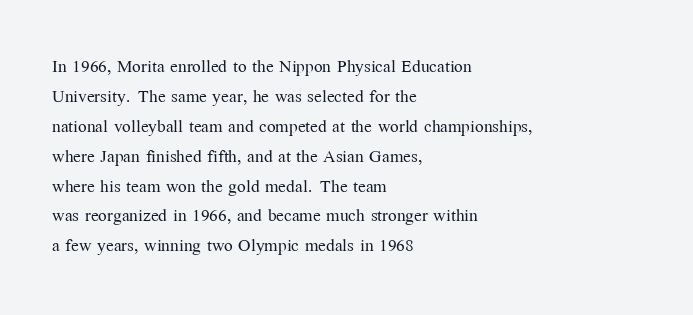
The image shows 23 px text type, upright; set left-aligned, normal line spacing (1.3x), normal letter spacing, not underlined.
